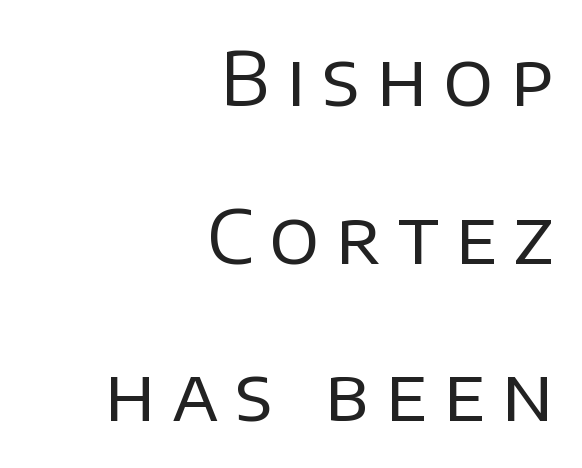
The string is rendered with underlining switched off. You could only call the tracking loose — the letters float apart. These lines are rendered in a variable-pitch font. Check where the strokes stop: nothing finishes them off — pure sans. Unbolded letterforms with no extra heft. The axis of the letterforms is exactly vertical.
